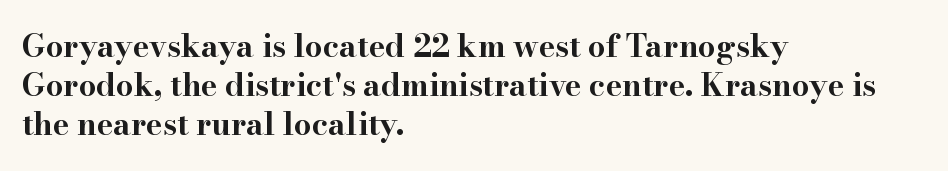
{"serif": "yes", "italic": "no", "bold": "yes", "weight": "bold", "width": "wide", "stroke_contrast": "high", "x_height": "small", "monospaced": "no", "underline": "no", "align": "left", "line_spacing": "normal", "line_spacing_ratio": 1.26, "letter_spacing": "normal", "letter_spacing_em": 0.0, "glyph_px": 31}
